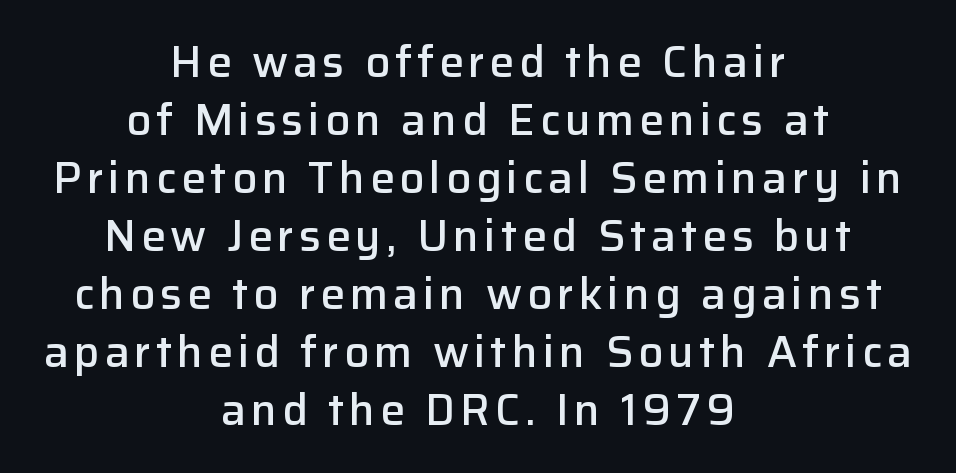
Q: Is the text bold? A: Semi-bold.
Q: Is the text italic (slanted)? A: No, it is upright.
Q: Is the typeface a serif or a sans-serif typeface? A: Sans-serif.
Q: Is the text underlined? A: No.
Q: How is the paragraph aligned? A: Centered.
Q: Is the spacing between lines tight, normal or loose? A: Normal.
Q: Width (condensed, normal, or wide)? A: Normal.
Q: Stroke contrast? A: Low.
Q: x-height? A: Medium.
Q: Monospaced? A: No.
